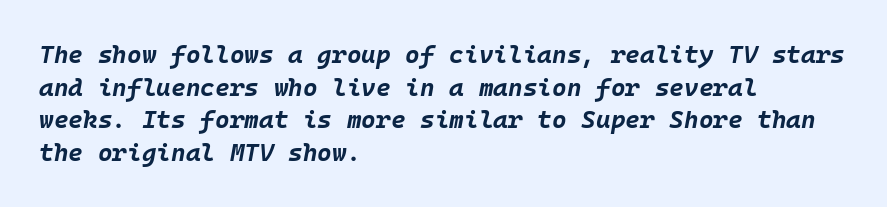
Q: Is the text bold? A: Yes.
Q: Is the text italic (slanted)? A: Yes, it leans right by about 10 degrees.
Q: Is the text underlined? A: No.
Q: How is the paragraph aligned? A: Left-aligned.
Q: Is the spacing between letters normal or unusually wide? A: Normal.
Q: Is the spacing between lines tight, normal or loose? A: Normal.
